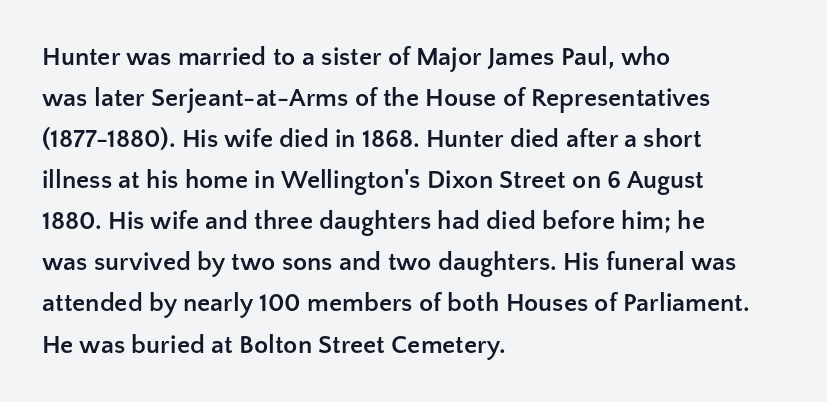
The image shows 26 px bold type, upright; set left-aligned, normal line spacing (1.58x), normal letter spacing, not underlined.
